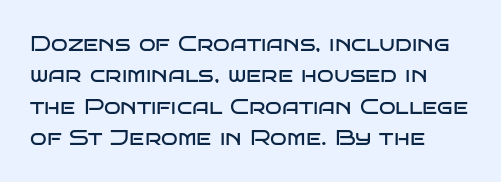
The image shows 22 px text type, upright; set left-aligned, normal line spacing (1.43x), normal letter spacing, not underlined.
